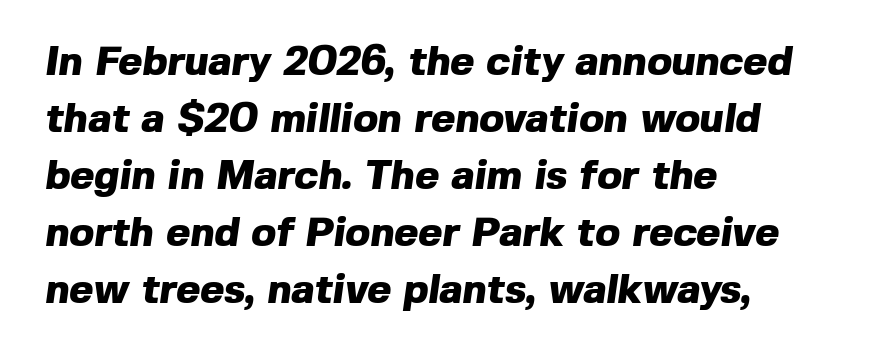
Q: Is the text bold? A: Yes.
Q: Is the typeface a serif or a sans-serif typeface? A: Sans-serif.
Q: Is the text underlined? A: No.
Q: How is the paragraph aligned? A: Left-aligned.
Q: Is the spacing between letters normal or unusually wide? A: Normal.
Q: Is the spacing between lines tight, normal or loose? A: Normal.
Q: Width (condensed, normal, or wide)? A: Normal.
Q: x-height? A: Medium.
Q: Monospaced? A: No.
